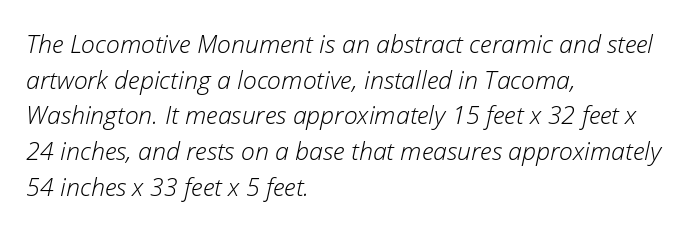
Inter-character spacing is left at the font's built-in metrics. The passage shown stacks its lines at a standard gap. Posture: slanted. Underlining? Definitely not there. One-word summary of the alignment: left.
